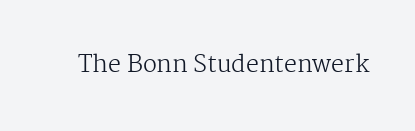
{"italic": "no", "bold": "no", "underline": "no", "letter_spacing": "normal", "letter_spacing_em": 0.0, "glyph_px": 23}
